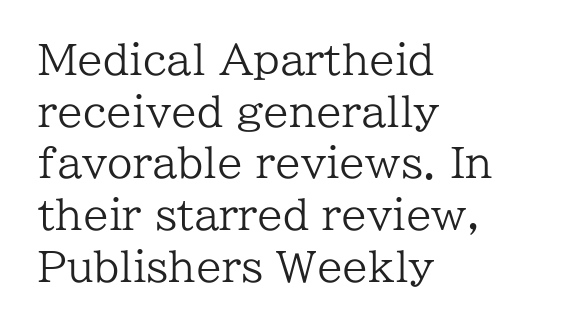
The typography opts for an upright posture over an oblique one. The face looks like a standard text weight, possibly lighter. Serif or sans? Serif — the stroke terminals have little feet. Baseline-to-baseline distance is the conventional proportion of letter height. The rendering keeps characters at their native spacing. This sample is left-justified, so line endings fall wherever the words run out.
